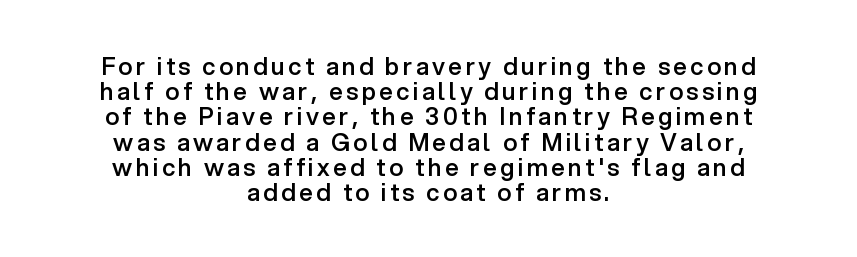
Q: Is the text bold? A: Semi-bold.
Q: Is the text italic (slanted)? A: No, it is upright.
Q: Is the text underlined? A: No.
Q: How is the paragraph aligned? A: Centered.
Q: Is the spacing between lines tight, normal or loose? A: Tight.
